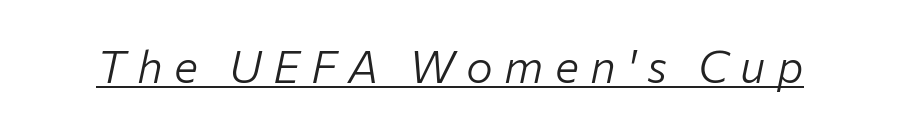
{"italic": "yes", "lean": "right", "slant_degrees": 12, "bold": "no", "weight": "light", "width": "normal", "stroke_contrast": "low", "x_height": "medium", "monospaced": "no", "underline": "yes", "letter_spacing": "wide", "letter_spacing_em": 0.25, "glyph_px": 45}
